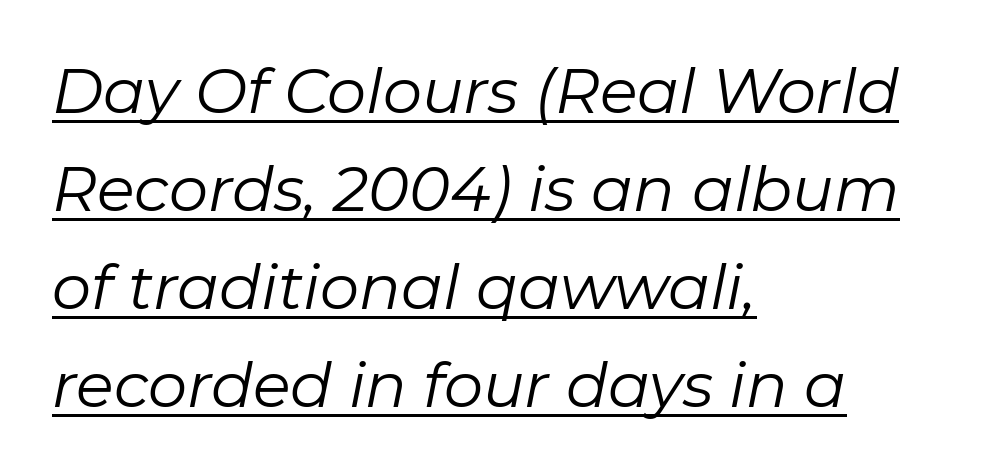
{"italic": "yes", "lean": "right", "slant_degrees": 11, "bold": "no", "weight": "regular", "width": "normal", "stroke_contrast": "low", "x_height": "medium", "monospaced": "no", "underline": "yes", "align": "left", "line_spacing": "normal", "line_spacing_ratio": 1.58, "letter_spacing": "normal", "letter_spacing_em": 0.0, "glyph_px": 62}
